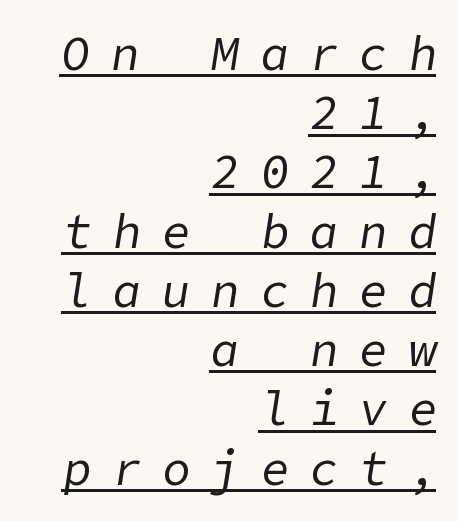
The image shows 47 px regular-weight type, italic (leaning right); set right-aligned, normal line spacing (1.26x), unusually wide letter spacing (+0.45 em), underlined; low stroke contrast and a medium x-height.
